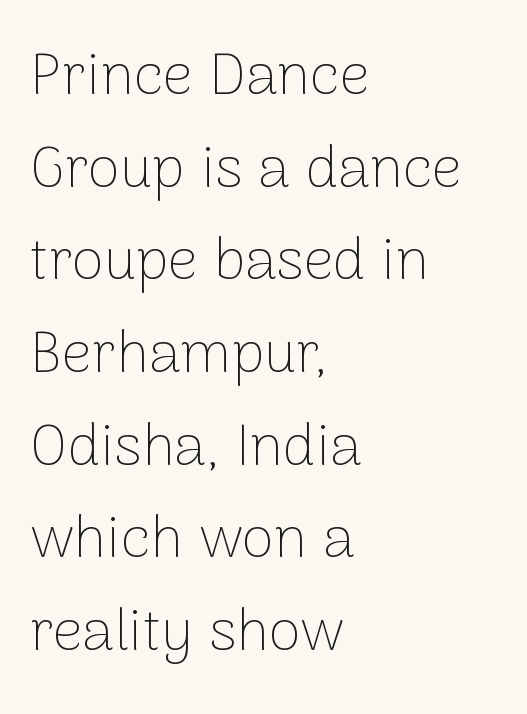
The image shows 59 px thin sans-serif type, upright; set left-aligned, normal line spacing (1.57x), normal letter spacing, not underlined; low stroke contrast and a medium x-height.
